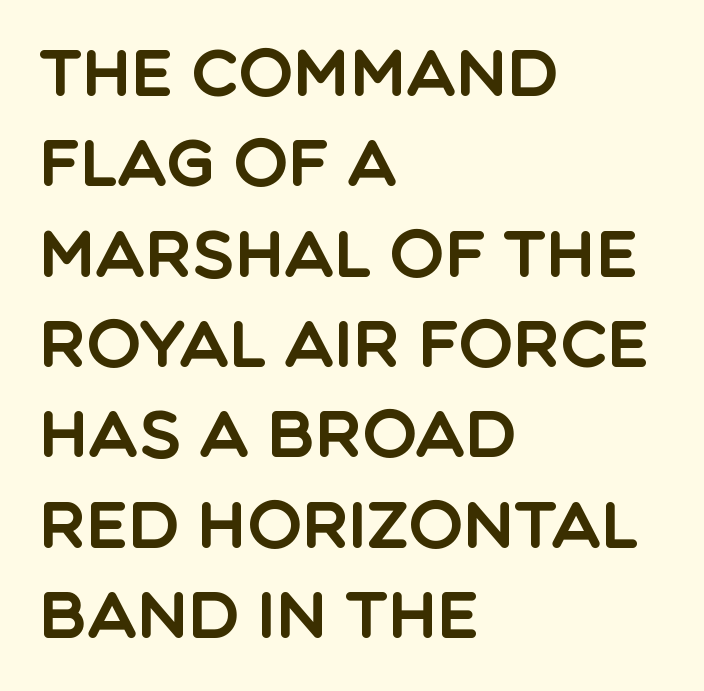
Underlining? Definitely not there. Does the copy run flush right? No — it runs flush left. The type is set solid horizontally, with unmodified tracking. This is sans-serif lettering, the kind often seen on screens and signage. Posture: straight, roman, zero tilt. Successive baselines arrive at the customary interval.
